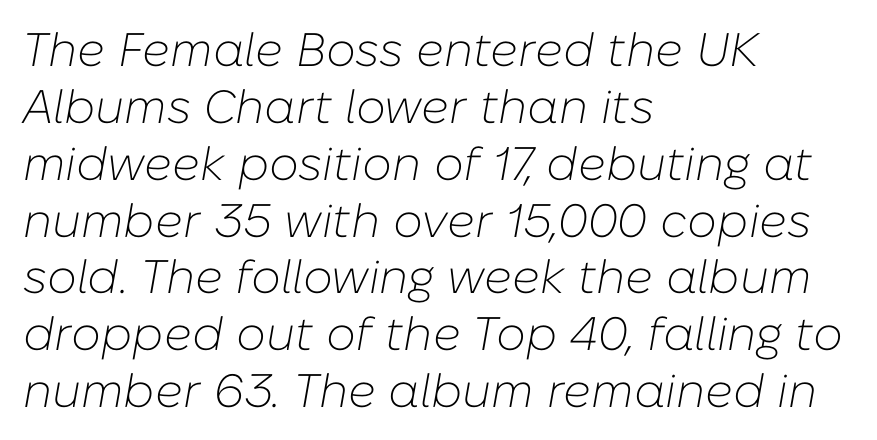
The image shows 47 px light type, italic (leaning right); set left-aligned, line spacing 1.21x, normal letter spacing, not underlined; low stroke contrast and a medium x-height.
